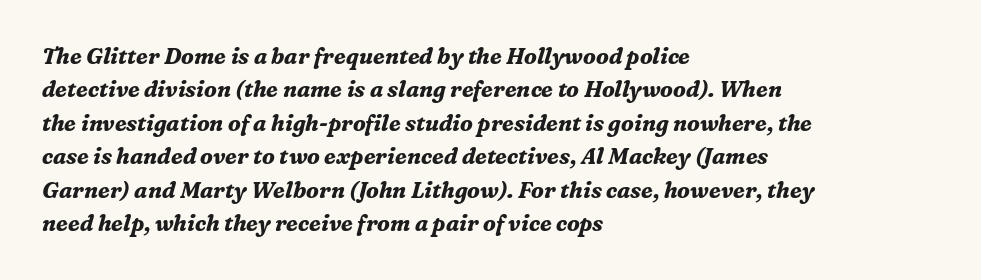
Students, observe: this is what conventionally led text looks like. The ragged edge is on the right, which tells us the setting is flush left. Inter-character spacing is left at the font's built-in metrics. The rendering applies a slant to the glyphs. Words float on clear page, feet unadorned. Thick stems and heavy bowls — unmistakably bold.
